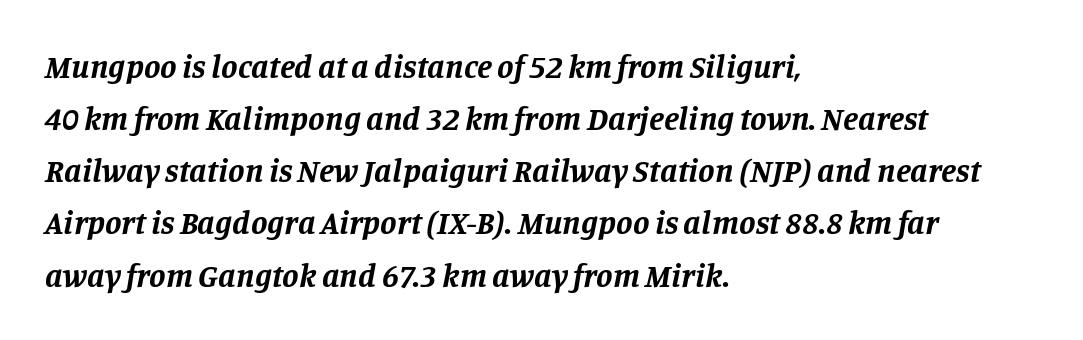
Q: Is the text bold? A: Yes.
Q: Is the text italic (slanted)? A: Yes, it leans right by about 11 degrees.
Q: Is the typeface a serif or a sans-serif typeface? A: Serif.
Q: Is the text underlined? A: No.
Q: How is the paragraph aligned? A: Left-aligned.
Q: Is the spacing between letters normal or unusually wide? A: Normal.
Q: Is the spacing between lines tight, normal or loose? A: Normal.
Q: Width (condensed, normal, or wide)? A: Normal.
Q: Stroke contrast? A: Low.
Q: x-height? A: Large.
Q: Monospaced? A: No.
